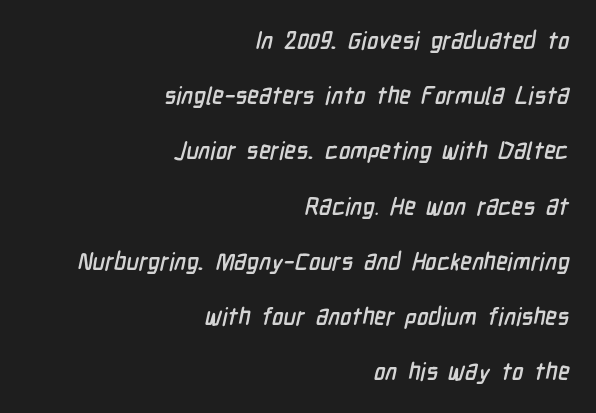
The gaps between neighbouring characters are ordinary and unremarkable. The passage is arranged like a letterhead date or caption credit — flush right. Underline: absent. What's the leading like? Stretched, with rows far apart.
